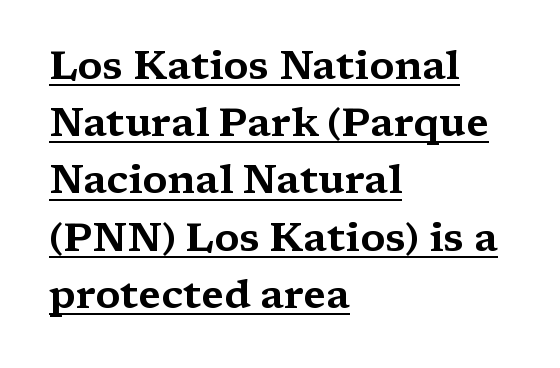
Q: Is the text italic (slanted)? A: No, it is upright.
Q: Is the typeface a serif or a sans-serif typeface? A: Serif.
Q: Is the text underlined? A: Yes.
Q: How is the paragraph aligned? A: Left-aligned.
Q: Is the spacing between letters normal or unusually wide? A: Normal.
Q: Is the spacing between lines tight, normal or loose? A: Normal.
Q: Width (condensed, normal, or wide)? A: Wide.
Q: Stroke contrast? A: Medium.
Q: x-height? A: Medium.
Q: Monospaced? A: No.
